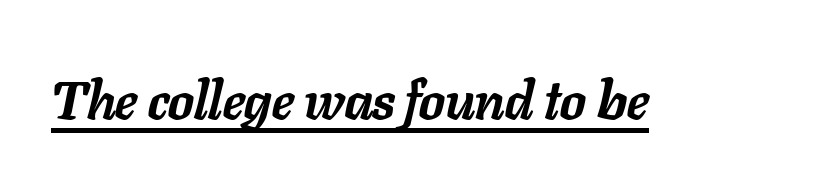
Q: Is the text bold? A: Yes.
Q: Is the text italic (slanted)? A: Yes, it leans right by about 11 degrees.
Q: Is the text underlined? A: Yes.
Q: Is the spacing between letters normal or unusually wide? A: Normal.
Q: Width (condensed, normal, or wide)? A: Normal.
Q: Stroke contrast? A: Low.
Q: x-height? A: Medium.
Q: Monospaced? A: No.
